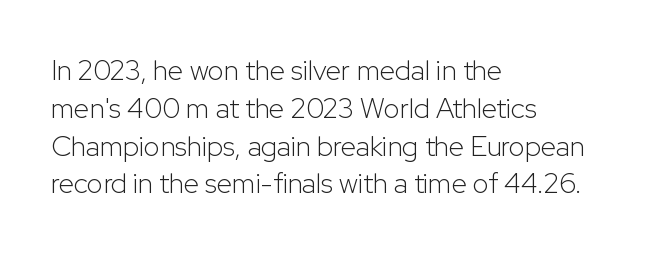
The passage shown is not bold in any degree. This sample is left-justified, so line endings fall wherever the words run out. Anything drawn beneath the words? Only blank space. The passage shown is typed in a proportional face where columns would drift. The tracking reads as untouched default to a designer's eye. Do the letters lean? They stand straight.
